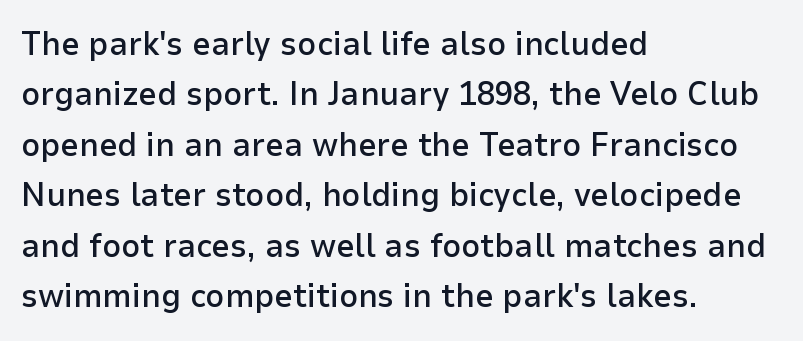
{"serif": "no", "italic": "no", "bold": "semi", "weight": "semibold", "width": "normal", "stroke_contrast": "low", "x_height": "medium", "monospaced": "no", "underline": "no", "align": "left", "line_spacing": "normal", "line_spacing_ratio": 1.53, "letter_spacing": "normal", "letter_spacing_em": 0.0, "glyph_px": 33}
